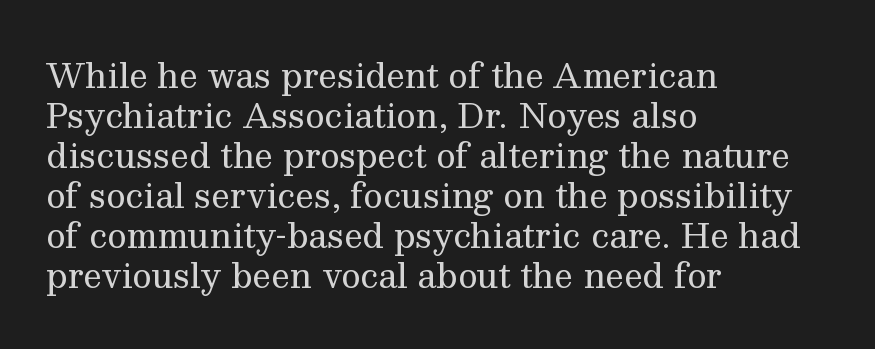
Q: Is the text bold? A: No.
Q: Is the text italic (slanted)? A: No, it is upright.
Q: Is the typeface a serif or a sans-serif typeface? A: Serif.
Q: Is the text underlined? A: No.
Q: How is the paragraph aligned? A: Left-aligned.
Q: Is the spacing between letters normal or unusually wide? A: Normal.
Q: Width (condensed, normal, or wide)? A: Normal.
Q: Stroke contrast? A: Medium.
Q: x-height? A: Medium.
Q: Monospaced? A: No.
